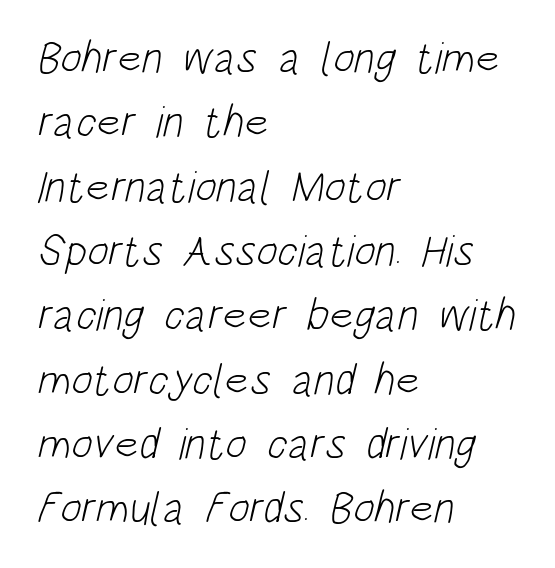
{"serif": "no", "bold": "no", "weight": "light", "width": "condensed", "stroke_contrast": "low", "x_height": "large", "monospaced": "no", "underline": "no", "align": "left", "line_spacing": "normal", "line_spacing_ratio": 1.43, "letter_spacing": "normal", "letter_spacing_em": 0.0, "glyph_px": 45}
